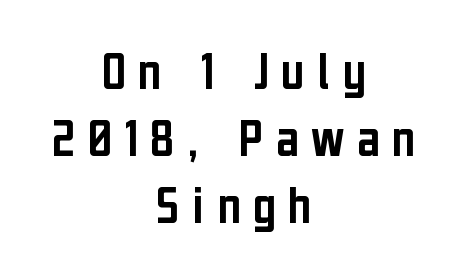
Look at the bottom of the vertical strokes: they stop flat, with no serifs. Honestly, the letter spacing is so wide it's the main thing you notice. The typesetter chose a symmetrical, centered arrangement here. The typography opts for an upright posture over an oblique one.
